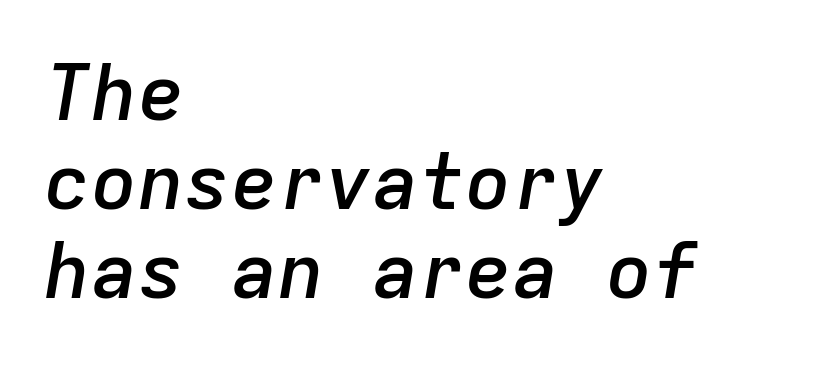
Q: Is the text bold? A: Semi-bold.
Q: Is the text italic (slanted)? A: Yes, it leans right by about 9 degrees.
Q: Is the text underlined? A: No.
Q: How is the paragraph aligned? A: Left-aligned.
Q: Is the spacing between letters normal or unusually wide? A: Normal.
Q: Is the spacing between lines tight, normal or loose? A: Tight.
Q: Width (condensed, normal, or wide)? A: Normal.
Q: Stroke contrast? A: Low.
Q: x-height? A: Medium.
Q: Monospaced? A: Yes.
